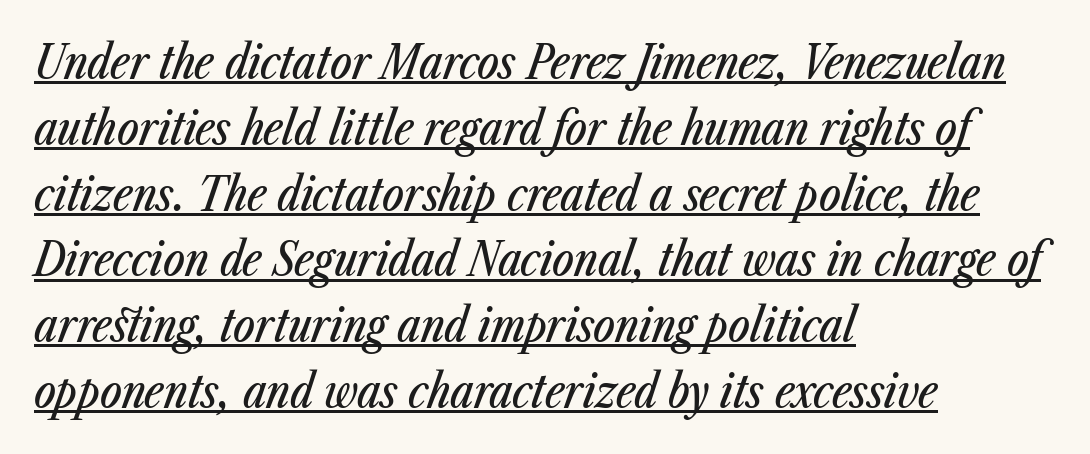
Q: Is the text italic (slanted)? A: Yes, it leans right by about 23 degrees.
Q: Is the text underlined? A: Yes.
Q: How is the paragraph aligned? A: Left-aligned.
Q: Is the spacing between letters normal or unusually wide? A: Normal.
Q: Is the spacing between lines tight, normal or loose? A: Normal.
Q: Width (condensed, normal, or wide)? A: Condensed.
Q: Stroke contrast? A: Low.
Q: x-height? A: Medium.
Q: Monospaced? A: No.
